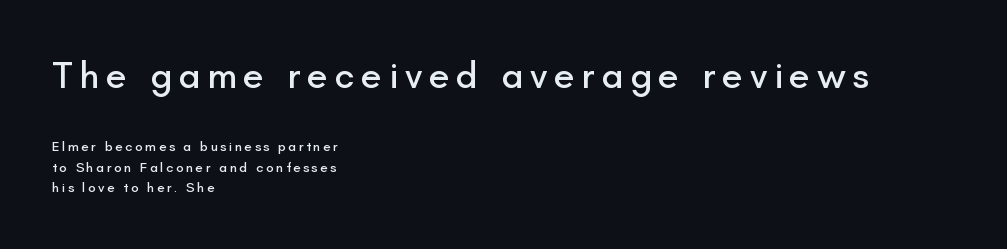
The letters stand upright; this is a roman face. This rendering uses left alignment, leaving the right contour irregular. The letters advance in unequal steps, a hallmark of proportional type. Grotesque or geometric, the face here clearly has no serifs. Is the lower block the larger one? No — the upper block carries the bigger type.
